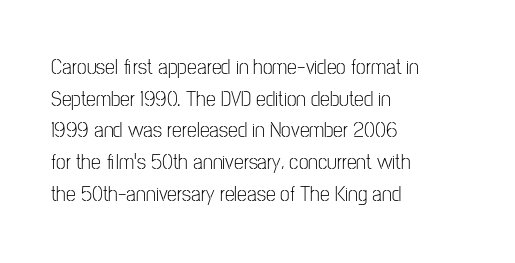
The image shows 22 px text type, upright; set left-aligned, normal line spacing (1.44x), normal letter spacing, not underlined.
